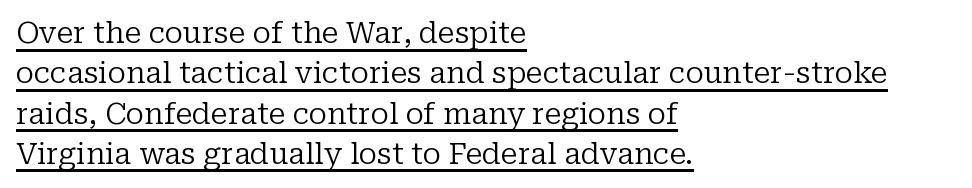
Underlined type. Unlike a clean sans, this face finishes its strokes with serifs. Vertical stems look standard width or narrower in stroke. Caption: standard tracking, unaltered.
